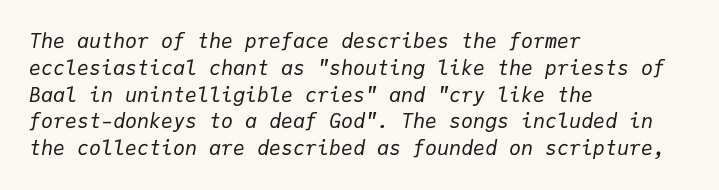
The image shows 20 px text type, italic (leaning right); set left-aligned, normal line spacing (1.34x), normal letter spacing, not underlined.
